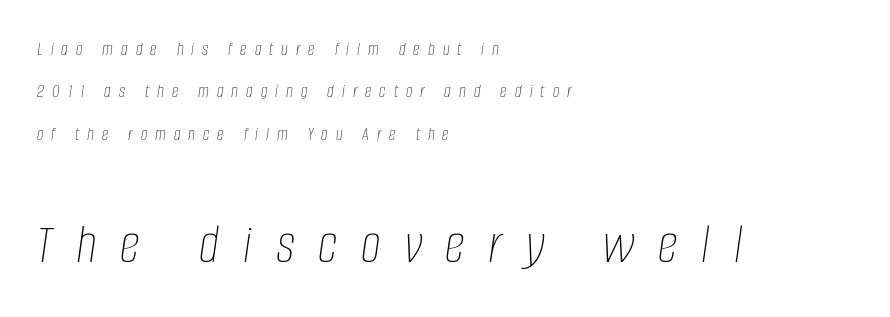
Q: Is the text bold? A: No.
Q: Is the text italic (slanted)? A: Yes, it leans right by about 8 degrees.
Q: Is the text underlined? A: No.
Q: How is the paragraph aligned? A: Left-aligned.
Q: Is the spacing between letters normal or unusually wide? A: Unusually wide.
Q: Is the spacing between lines tight, normal or loose? A: Loose.
Q: Which block of text is set in a larger size, the first (top) or the second (bottom)? A: The second (bottom) one.
Q: Width (condensed, normal, or wide)? A: Condensed.
Q: Stroke contrast? A: Low.
Q: x-height? A: Large.
Q: Monospaced? A: No.
